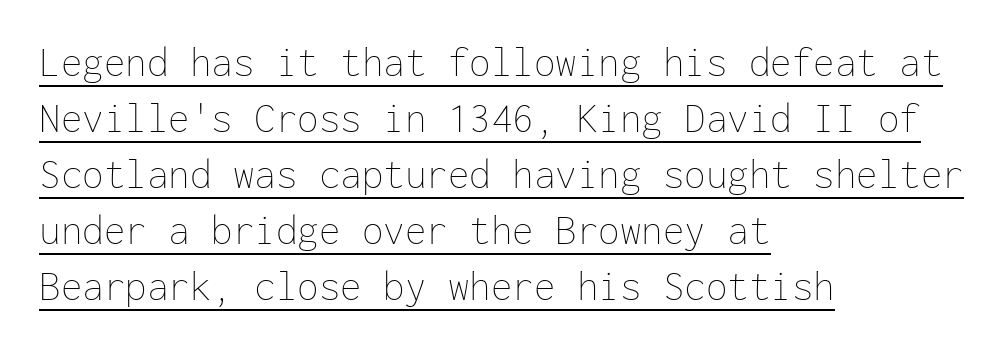
Q: Is the text bold? A: No.
Q: Is the text italic (slanted)? A: No, it is upright.
Q: Is the text underlined? A: Yes.
Q: How is the paragraph aligned? A: Left-aligned.
Q: Is the spacing between letters normal or unusually wide? A: Normal.
Q: Is the spacing between lines tight, normal or loose? A: Normal.
Q: Width (condensed, normal, or wide)? A: Normal.
Q: Stroke contrast? A: Low.
Q: x-height? A: Medium.
Q: Monospaced? A: Yes.
